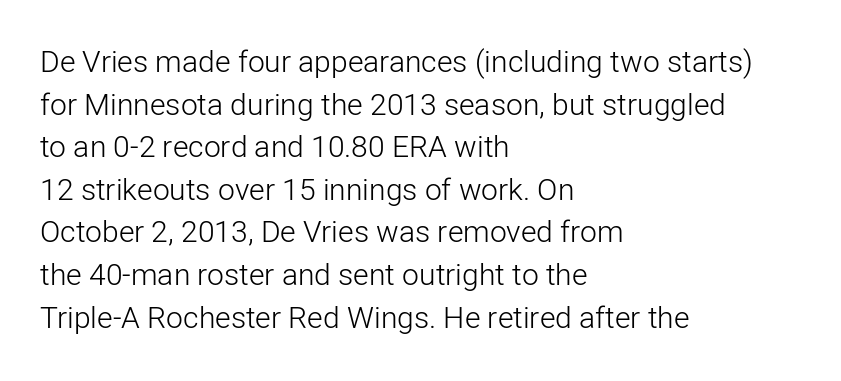
{"serif": "no", "italic": "no", "bold": "no", "weight": "light", "width": "normal", "stroke_contrast": "low", "x_height": "medium", "monospaced": "no", "underline": "no", "align": "left", "line_spacing": "normal", "line_spacing_ratio": 1.42, "letter_spacing": "normal", "letter_spacing_em": 0.0, "glyph_px": 30}
